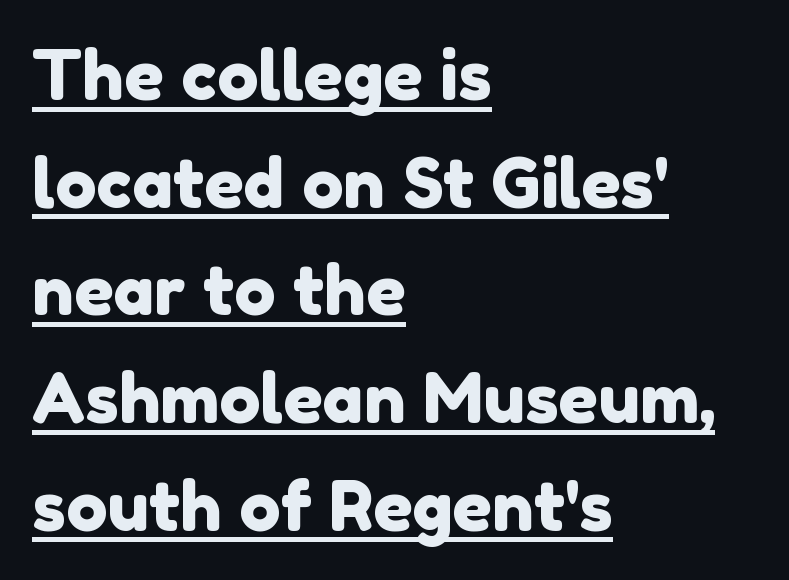
A normal amount of white space separates one row of letters from the next. This sample uses plain, unmodified letter spacing. These lines are rendered in a variable-pitch font. A typographer would call this underscored text. The letters carry no serifs — their stems end cleanly without finishing strokes. Alignment: flush left.
